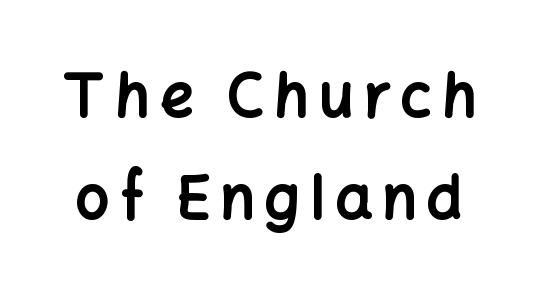
This sample uses an upright cut, with every glyph sitting square on the baseline. Notice how thick the strokes are: this is what a full bold looks like. This is sans-serif lettering, the kind often seen on screens and signage. Underlining? Definitely not there.
